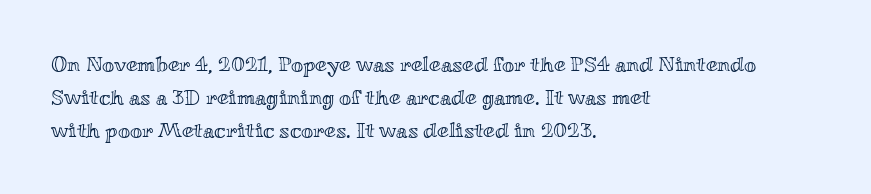
{"italic": "no", "underline": "no", "align": "left", "line_spacing": "normal", "line_spacing_ratio": 1.56, "letter_spacing": "normal", "letter_spacing_em": 0.0, "glyph_px": 21}
